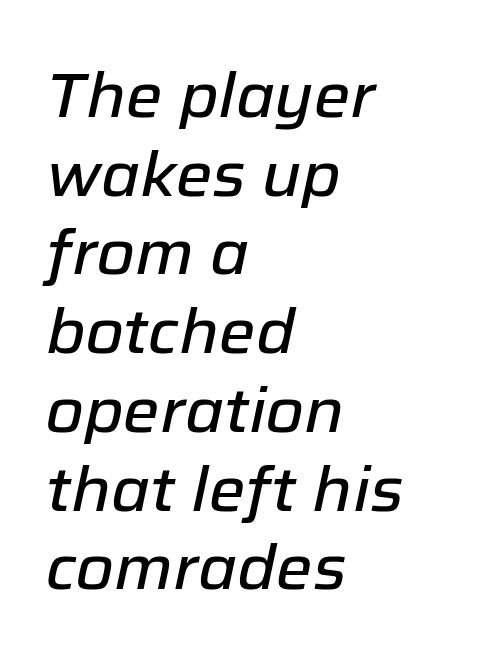
Spacing between characters is what you'd get straight out of the box. The axis of the letterforms is tilted away from vertical. The passage is arranged the way most books set body copy — flush left. Underline: absent.
